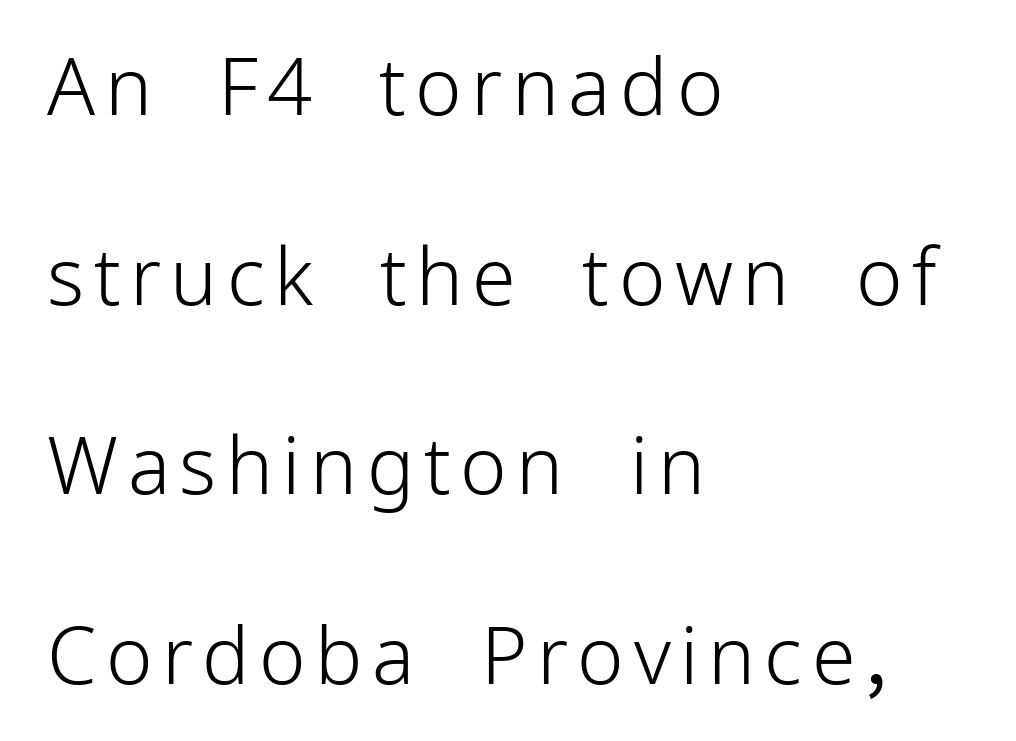
{"serif": "no", "italic": "no", "bold": "no", "weight": "light", "width": "normal", "stroke_contrast": "low", "x_height": "medium", "monospaced": "no", "underline": "no", "align": "left", "line_spacing": "loose", "line_spacing_ratio": 2.4, "glyph_px": 79}
